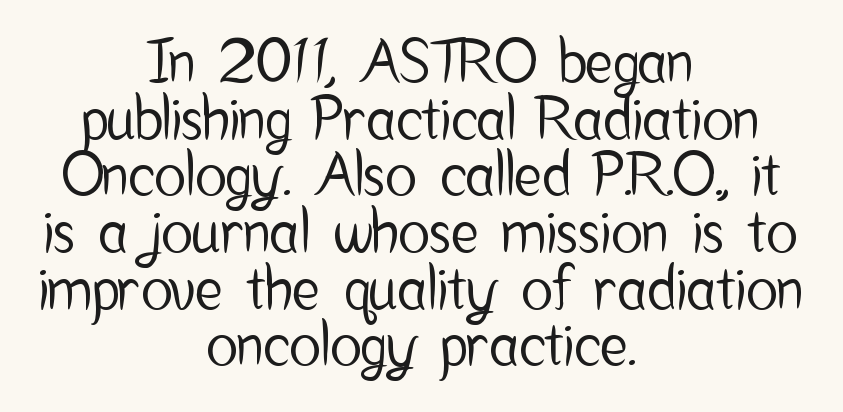
The image shows 59 px condensed sans-serif type, upright; set centered, tight line spacing (0.96x), normal letter spacing, not underlined; low stroke contrast and a medium x-height.
